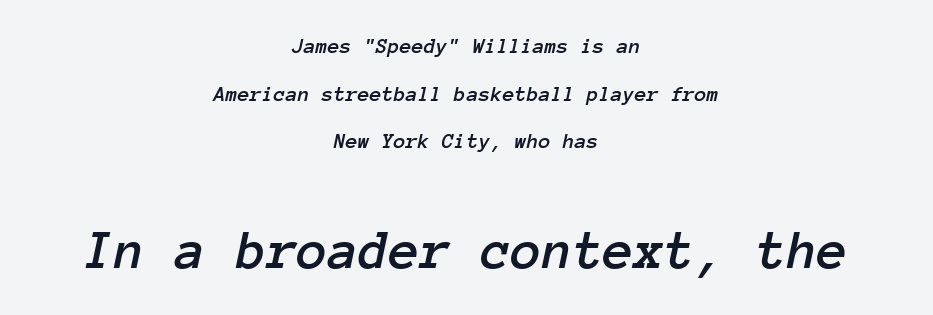
The image shows 56 px text type, italic (leaning right), monospaced; set centered, loose line spacing (2.16x), normal letter spacing, not underlined; the second (bottom) block is 2.55x larger; low stroke contrast and a medium x-height.
